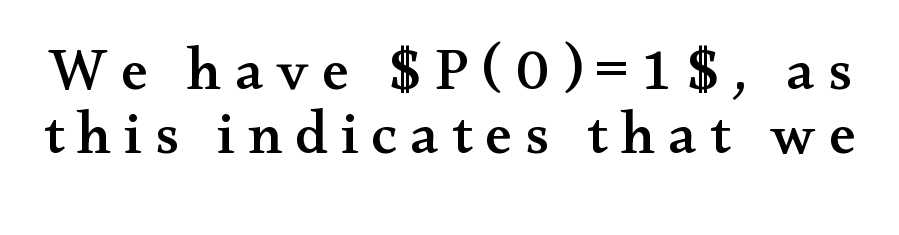
Q: Is the text italic (slanted)? A: No, it is upright.
Q: Is the typeface a serif or a sans-serif typeface? A: Serif.
Q: Is the text underlined? A: No.
Q: Is the spacing between letters normal or unusually wide? A: Unusually wide.
Q: Is the spacing between lines tight, normal or loose? A: Tight.
Q: Width (condensed, normal, or wide)? A: Wide.
Q: Stroke contrast? A: Medium.
Q: x-height? A: Small.
Q: Monospaced? A: No.
